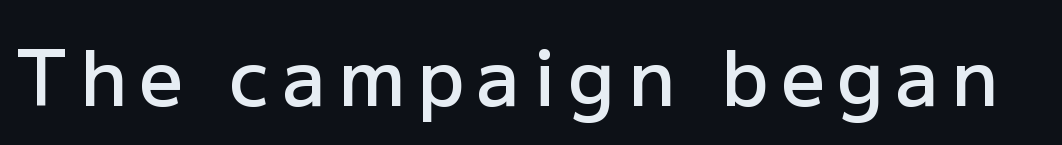
Q: Is the text bold? A: Semi-bold.
Q: Is the text italic (slanted)? A: No, it is upright.
Q: Is the typeface a serif or a sans-serif typeface? A: Sans-serif.
Q: Is the text underlined? A: No.
Q: Width (condensed, normal, or wide)? A: Normal.
Q: Stroke contrast? A: Low.
Q: x-height? A: Medium.
Q: Monospaced? A: No.
